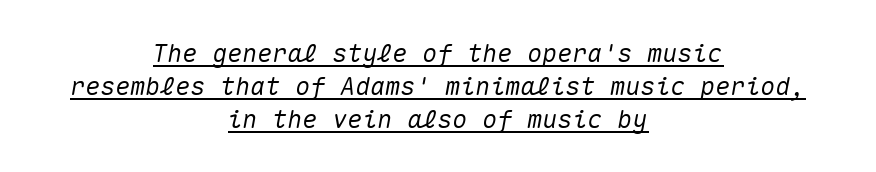
The image shows 25 px text type, italic (leaning right); set centered, normal line spacing (1.32x), normal letter spacing, underlined.
